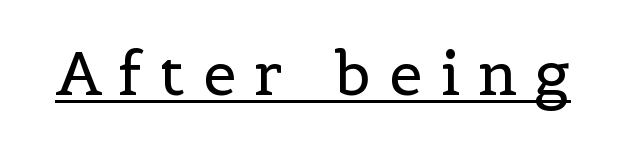
The image shows 60 px regular-weight serif type, upright; set unusually wide letter spacing (+0.3 em), underlined; a medium x-height.
